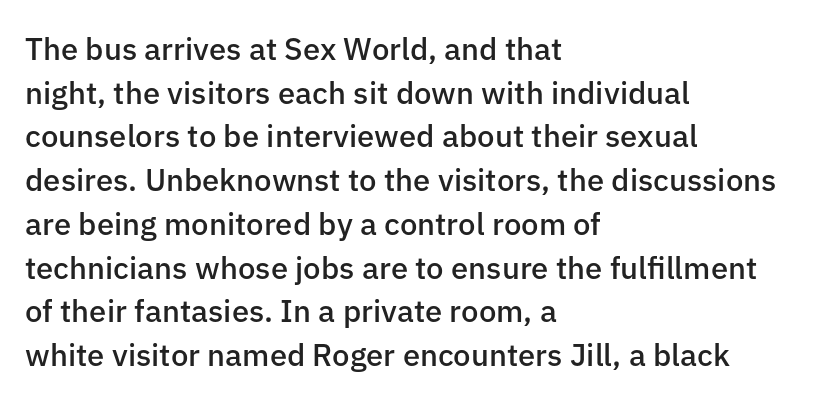
Q: Is the text bold? A: Semi-bold.
Q: Is the text italic (slanted)? A: No, it is upright.
Q: Is the typeface a serif or a sans-serif typeface? A: Sans-serif.
Q: Is the text underlined? A: No.
Q: How is the paragraph aligned? A: Left-aligned.
Q: Is the spacing between letters normal or unusually wide? A: Normal.
Q: Is the spacing between lines tight, normal or loose? A: Normal.
Q: Width (condensed, normal, or wide)? A: Normal.
Q: Stroke contrast? A: Low.
Q: x-height? A: Medium.
Q: Monospaced? A: No.
